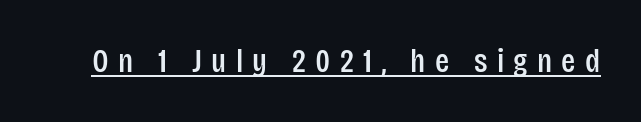
Q: Is the text italic (slanted)? A: No, it is upright.
Q: Is the typeface a serif or a sans-serif typeface? A: Sans-serif.
Q: Is the text underlined? A: Yes.
Q: Is the spacing between letters normal or unusually wide? A: Unusually wide.
Q: Width (condensed, normal, or wide)? A: Condensed.
Q: Stroke contrast? A: Low.
Q: x-height? A: Large.
Q: Monospaced? A: No.
